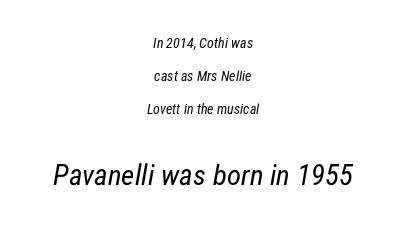
{"serif": "no", "bold": "no", "weight": "regular", "width": "condensed", "stroke_contrast": "low", "x_height": "medium", "monospaced": "no", "underline": "no", "align": "center", "line_spacing": "loose", "line_spacing_ratio": 2.37, "letter_spacing": "normal", "letter_spacing_em": 0.0, "larger_block": "second", "size_ratio": 2.07, "glyph_px": 29}
